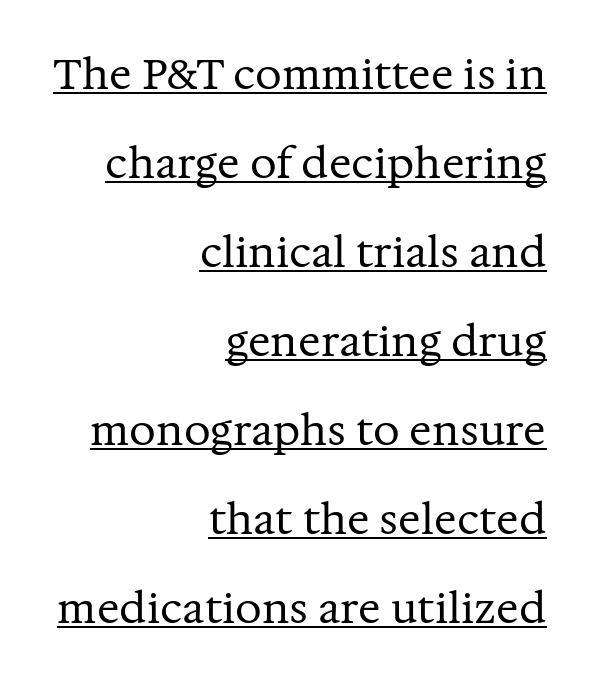
Loosely led — the rows are spread out. Character widths vary here, with narrow letters taking less room than wide ones. The specimen includes a rule beneath the text block's lines. It's the straight-up-and-down kind of type.
